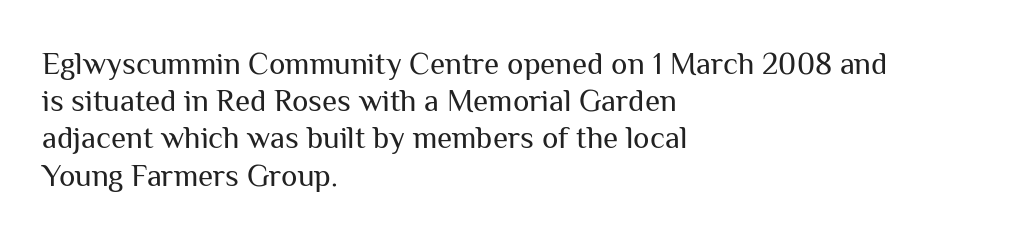
The image shows 31 px regular-weight sans-serif type, upright; set left-aligned, line spacing 1.2x, normal letter spacing, not underlined; medium stroke contrast and a medium x-height.
